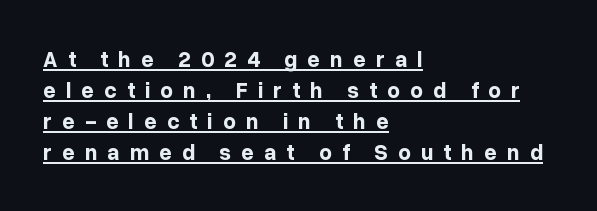
Q: Is the text bold? A: Yes.
Q: Is the text italic (slanted)? A: No, it is upright.
Q: Is the text underlined? A: Yes.
Q: How is the paragraph aligned? A: Left-aligned.
Q: Is the spacing between letters normal or unusually wide? A: Unusually wide.
Q: Is the spacing between lines tight, normal or loose? A: Normal.
